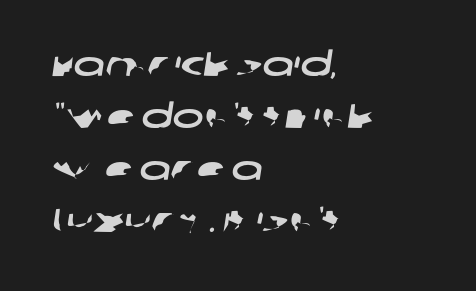
Are there feet on the stems? There aren't — it's a sans. Rows of type keep a routine distance in the vertical direction. The rendering uses natural spacing where letterforms have individual widths. Beneath every word, the page is bare. Each line starts at the same left margin while the right side varies. In terms of letterspacing, this is plain default setting.
